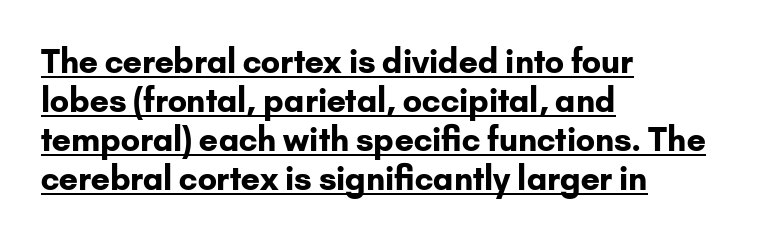
Q: Is the text bold? A: Yes.
Q: Is the text italic (slanted)? A: No, it is upright.
Q: Is the typeface a serif or a sans-serif typeface? A: Sans-serif.
Q: Is the text underlined? A: Yes.
Q: How is the paragraph aligned? A: Left-aligned.
Q: Is the spacing between letters normal or unusually wide? A: Normal.
Q: Width (condensed, normal, or wide)? A: Normal.
Q: Stroke contrast? A: Low.
Q: x-height? A: Small.
Q: Monospaced? A: No.
